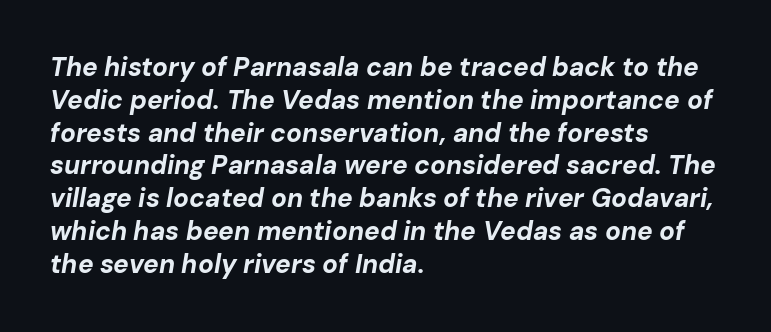
The image shows 26 px bold type, italic (leaning right); set left-aligned, normal line spacing (1.26x), normal letter spacing, not underlined.
